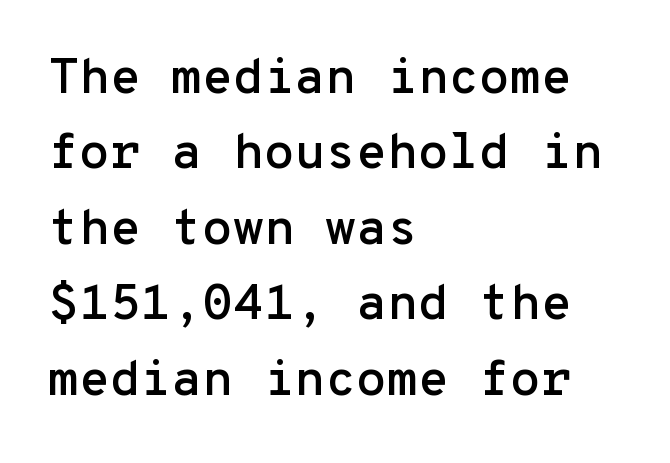
This rendering uses left alignment, leaving the right contour irregular. This is sans-serif lettering, the kind often seen on screens and signage. Honestly, the letter spacing is just normal — you wouldn't notice it. Every character here occupies the same horizontal width, giving the sample a typewriter-like rhythm.
